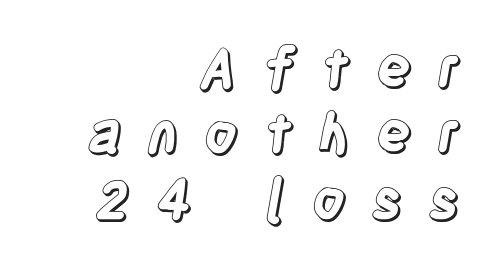
Glance below the letters and you will spot only blank space. The face used here is rendered with a markedly widened letterfit. Proportional: the letters do not fall into vertical columns. Layout note: lines flush right.
